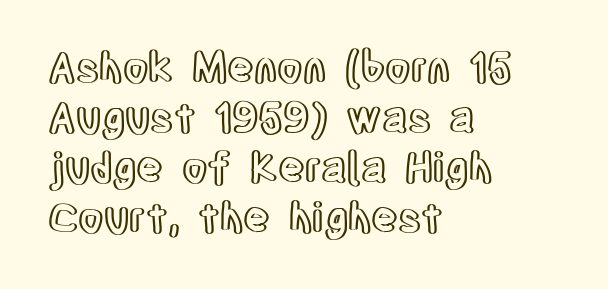
The space directly below the letters is spotless. Proportional: the letters do not fall into vertical columns. Horizontally, the lines are justified to the leading edge only. Nope, not italic — everything's standing straight. You could call the tracking neutral — neither tight nor loose.
